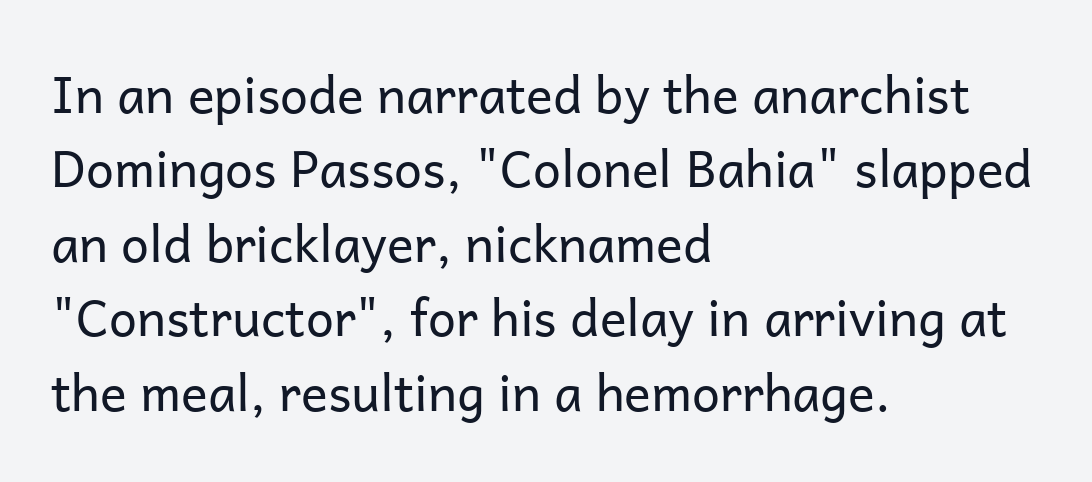
The image shows 50 px regular-weight sans-serif type, upright; set left-aligned, normal line spacing (1.49x), normal letter spacing, not underlined; low stroke contrast and a medium x-height.
